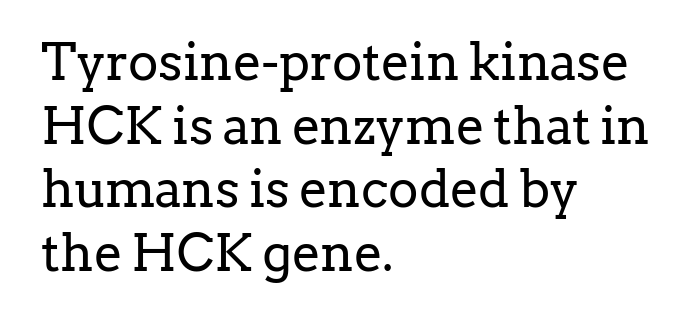
The image shows 51 px regular-weight serif type, upright; set left-aligned, normal line spacing (1.25x), normal letter spacing, not underlined; low stroke contrast and a medium x-height.
